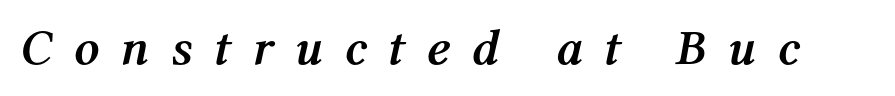
Q: Is the text bold? A: Yes.
Q: Is the text italic (slanted)? A: Yes, it leans right by about 12 degrees.
Q: Is the text underlined? A: No.
Q: Is the spacing between letters normal or unusually wide? A: Unusually wide.
Q: Width (condensed, normal, or wide)? A: Normal.
Q: Stroke contrast? A: Medium.
Q: x-height? A: Medium.
Q: Monospaced? A: No.
